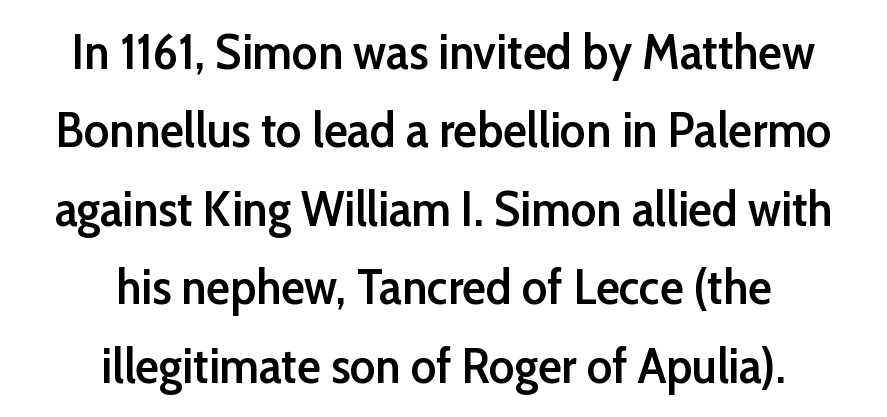
The image shows 49 px semibold sans-serif type, upright; set centered, normal line spacing (1.6x), normal letter spacing, not underlined; low stroke contrast and a medium x-height.
